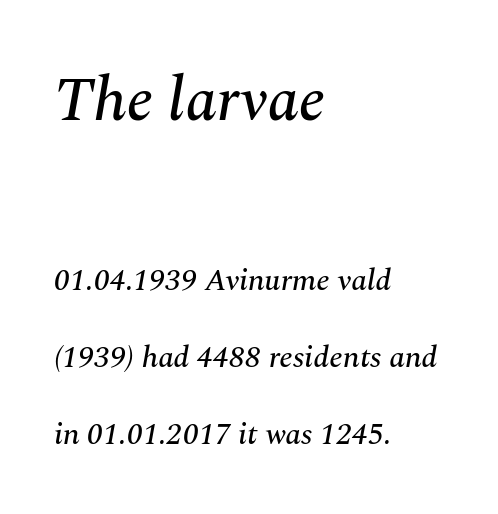
{"serif": "yes", "italic": "yes", "lean": "right", "slant_degrees": 10, "width": "normal", "stroke_contrast": "medium", "x_height": "medium", "monospaced": "no", "underline": "no", "align": "left", "line_spacing": "loose", "line_spacing_ratio": 2.48, "letter_spacing": "normal", "letter_spacing_em": 0.0, "larger_block": "first", "size_ratio": 2.0, "glyph_px": 62}
